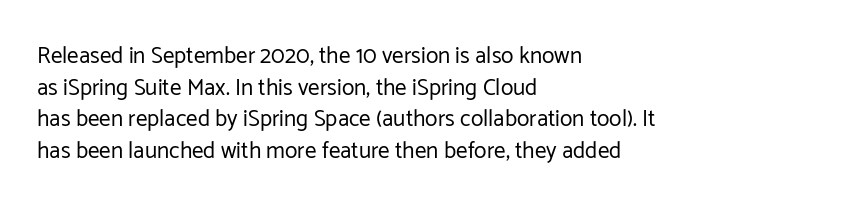
{"italic": "no", "bold": "no", "underline": "no", "align": "left", "line_spacing": "normal", "line_spacing_ratio": 1.38, "letter_spacing": "normal", "letter_spacing_em": 0.0, "glyph_px": 23}
